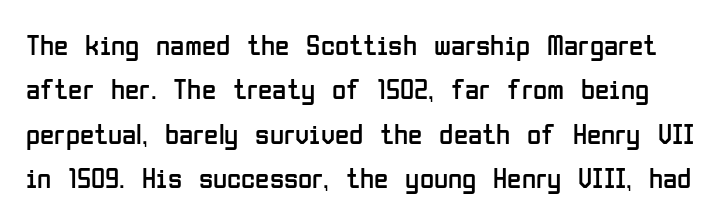
In terms of letterspacing, this is plain default setting. Evenly set lines give the paragraph a standard silhouette. This sample uses an upright cut, with every glyph sitting square on the baseline. Is this a fixed-width face? No — the glyphs have proportional, varying widths. Words float on clear page, feet unadorned.
